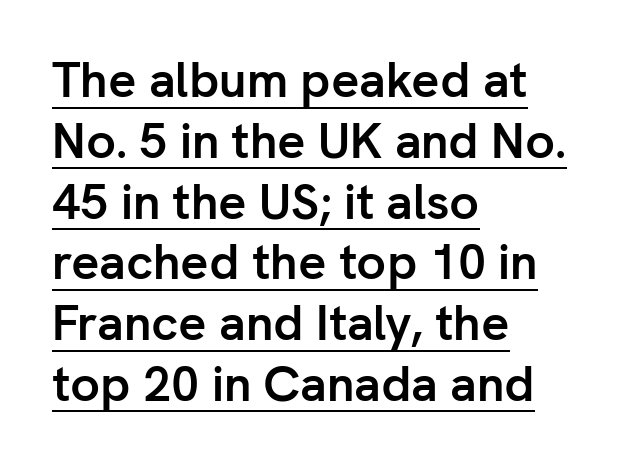
{"serif": "no", "italic": "no", "bold": "yes", "weight": "semibold", "width": "normal", "stroke_contrast": "low", "x_height": "medium", "monospaced": "no", "underline": "yes", "align": "left", "line_spacing_ratio": 1.24, "letter_spacing": "normal", "letter_spacing_em": 0.0, "glyph_px": 49}
